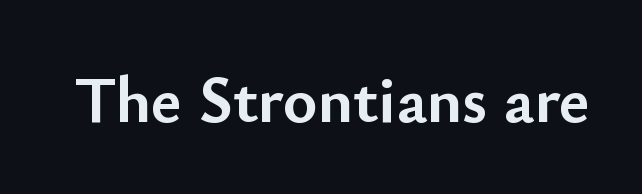
Q: Is the text bold? A: Yes.
Q: Is the text italic (slanted)? A: No, it is upright.
Q: Is the typeface a serif or a sans-serif typeface? A: Sans-serif.
Q: Is the text underlined? A: No.
Q: Is the spacing between letters normal or unusually wide? A: Normal.
Q: Width (condensed, normal, or wide)? A: Normal.
Q: Stroke contrast? A: Low.
Q: x-height? A: Small.
Q: Monospaced? A: No.
